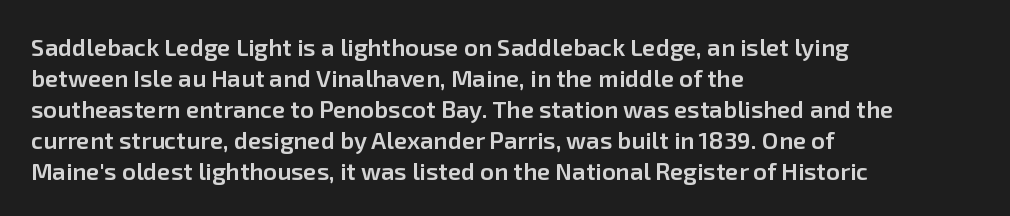
{"italic": "no", "bold": "semi", "underline": "no", "align": "left", "line_spacing": "normal", "line_spacing_ratio": 1.29, "letter_spacing": "normal", "letter_spacing_em": 0.0, "glyph_px": 24}
